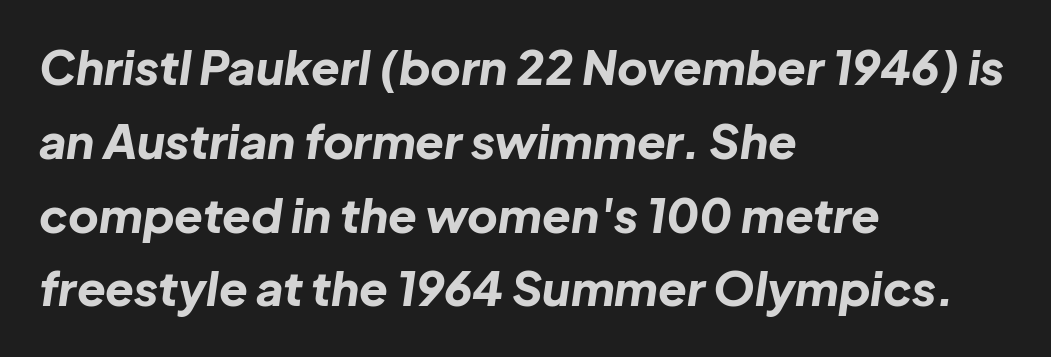
{"italic": "yes", "lean": "right", "slant_degrees": 8, "bold": "yes", "weight": "bold", "width": "normal", "stroke_contrast": "low", "x_height": "medium", "monospaced": "no", "underline": "no", "align": "left", "line_spacing": "normal", "line_spacing_ratio": 1.57, "letter_spacing": "normal", "letter_spacing_em": 0.0, "glyph_px": 47}
